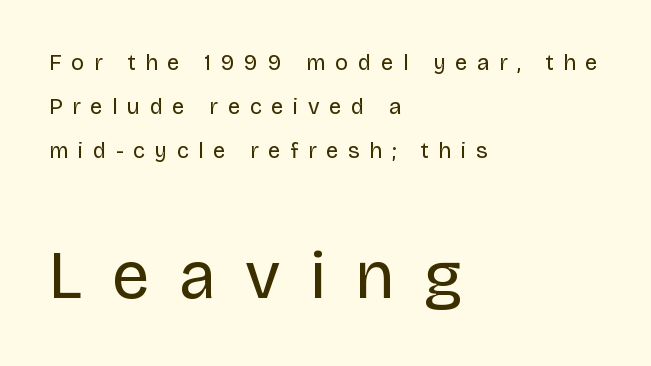
{"serif": "no", "italic": "no", "bold": "no", "weight": "regular", "width": "normal", "stroke_contrast": "low", "x_height": "large", "monospaced": "no", "underline": "no", "align": "left", "line_spacing": "loose", "line_spacing_ratio": 2.0, "letter_spacing": "wide", "letter_spacing_em": 0.44, "larger_block": "second", "size_ratio": 3.05, "glyph_px": 67}
